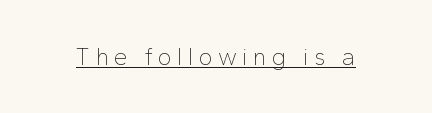
Q: Is the text bold? A: No.
Q: Is the text italic (slanted)? A: No, it is upright.
Q: Is the text underlined? A: Yes.
Q: Is the spacing between letters normal or unusually wide? A: Unusually wide.
